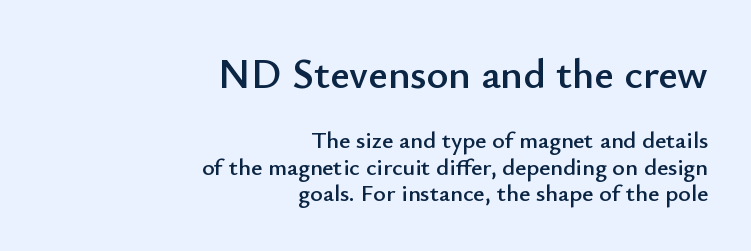
Q: Is the text italic (slanted)? A: No, it is upright.
Q: Is the typeface a serif or a sans-serif typeface? A: Sans-serif.
Q: Is the text underlined? A: No.
Q: How is the paragraph aligned? A: Right-aligned.
Q: Is the spacing between letters normal or unusually wide? A: Normal.
Q: Is the spacing between lines tight, normal or loose? A: Tight.
Q: Which block of text is set in a larger size, the first (top) or the second (bottom)? A: The first (top) one.
Q: Width (condensed, normal, or wide)? A: Normal.
Q: Stroke contrast? A: Low.
Q: x-height? A: Small.
Q: Monospaced? A: No.
